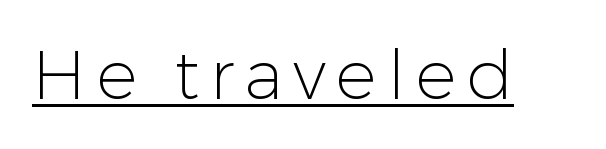
The image shows 69 px light sans-serif type, upright; set underlined; low stroke contrast and a medium x-height.
